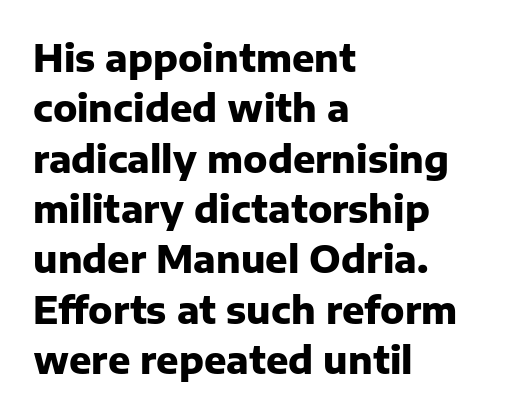
Look at the bottom of the vertical strokes: they stop flat, with no serifs. The lettering holds an erect, upright posture throughout. Rule under the text: the space is simply empty. The letterforms sit shoulder to shoulder at normal distance. You could not count columns in this text — the font is proportionally spaced.
